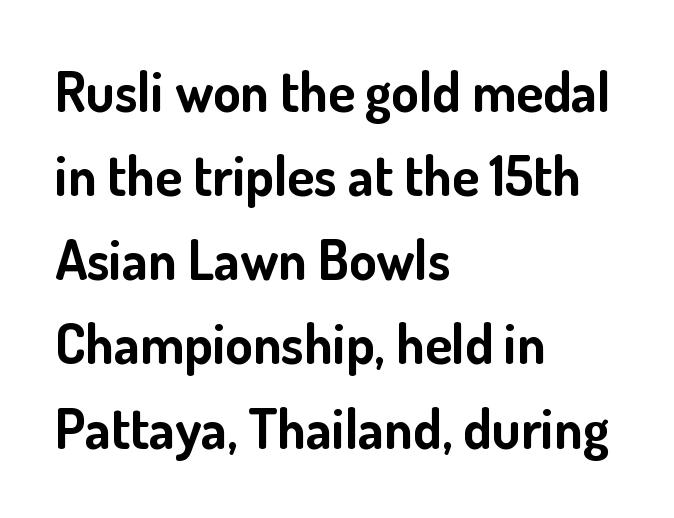
Layout note: lines flush left. These lines are rendered in a variable-pitch font. Any mark beneath the type? The region is blank. Nope, not italic — everything's standing straight. Students, observe: this is what conventionally led text looks like.
